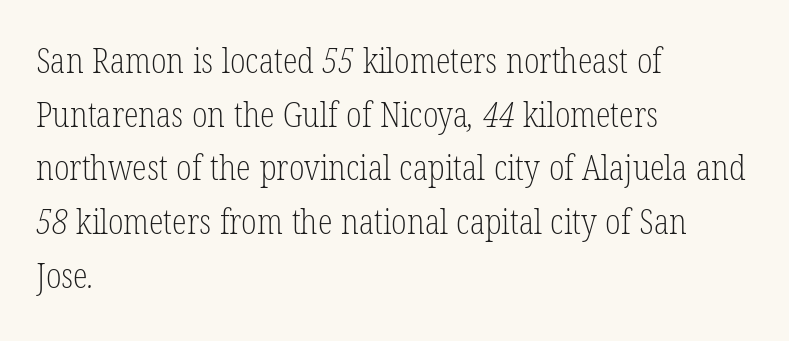
The image shows 34 px light, condensed serif type; set left-aligned, normal line spacing (1.58x), normal letter spacing, not underlined; low stroke contrast and a medium x-height.
